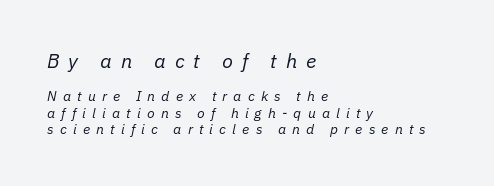
The image shows 20 px text type, italic (leaning right); set left-aligned, line spacing 1.17x, unusually wide letter spacing (+0.44 em), not underlined; the first (top) block is 1.43x larger.
